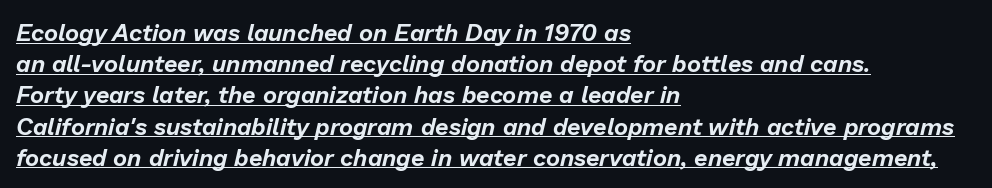
The image shows 24 px text type, italic (leaning right); set left-aligned, normal line spacing (1.3x), normal letter spacing, underlined.
